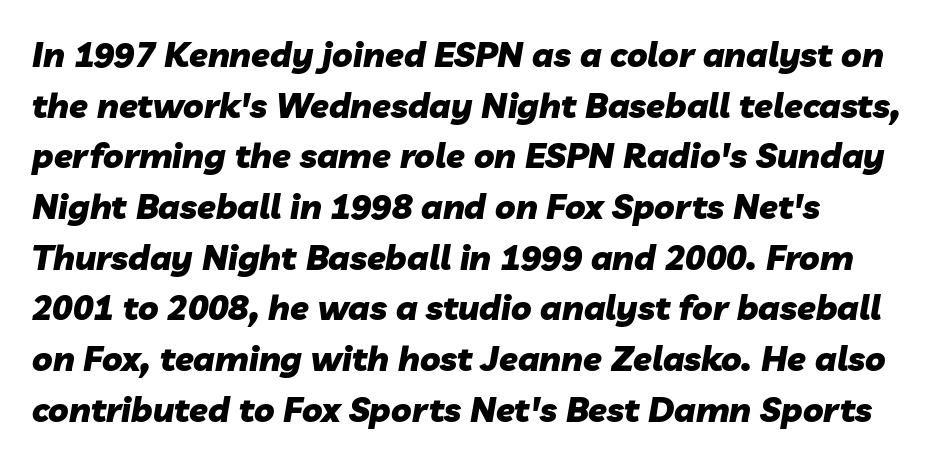
Decoration check: the copy has no underline. Tracking value appears to be zero — textbook default spacing. This sample has the flowing, uneven cadence of proportional lettering. What's the leading like? Ordinary, nothing unusual. These lines stack with their left ends in a neat column.
